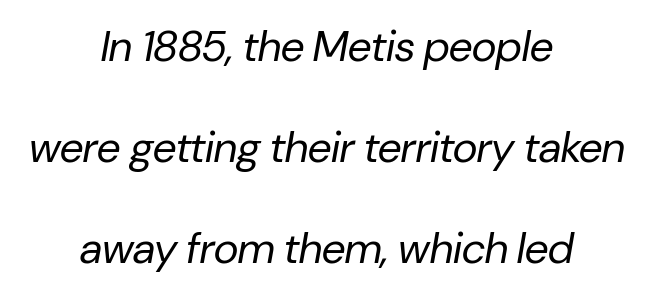
{"italic": "yes", "lean": "right", "slant_degrees": 10, "bold": "no", "weight": "regular", "width": "normal", "stroke_contrast": "low", "x_height": "medium", "monospaced": "no", "underline": "no", "align": "center", "line_spacing": "loose", "line_spacing_ratio": 2.35, "letter_spacing": "normal", "letter_spacing_em": 0.0, "glyph_px": 43}
